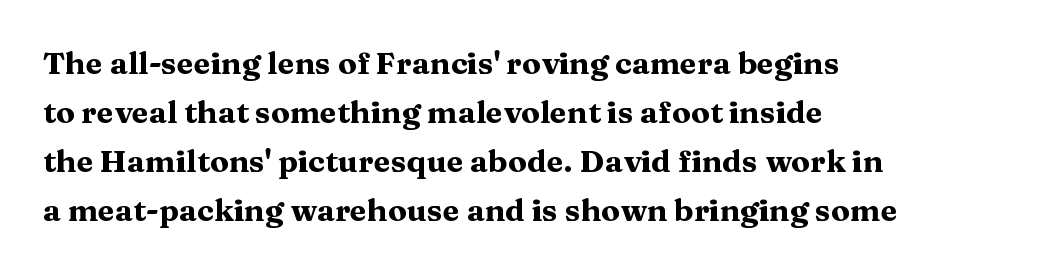
The image shows 31 px heavy, wide serif type, upright; set left-aligned, normal line spacing (1.58x), normal letter spacing, not underlined; medium stroke contrast and a medium x-height.
